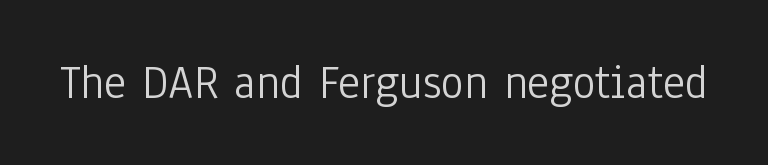
Posture: upright roman. Glance below the letters and you will spot only blank space. Counters stay open thanks to moderate or lighter strokes. Short note: letters normally spaced. The face used here is proportionally spaced, like ordinary book or web type. Does the type have serifs? No, each stem ends abruptly.
